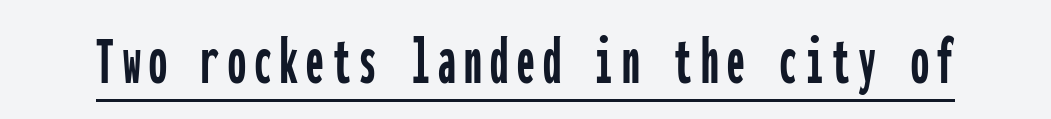
The image shows 71 px condensed sans-serif type, upright, monospaced; set underlined; low stroke contrast and a medium x-height.
